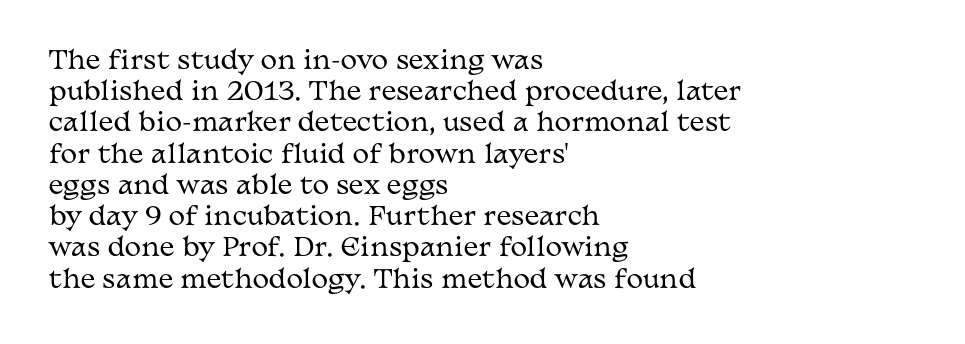
Spacing between characters is what you'd get straight out of the box. Ordinary non-slanted type is in use. The compositor pushed each line to the left boundary. Rows of type keep a routine distance in the vertical direction.
